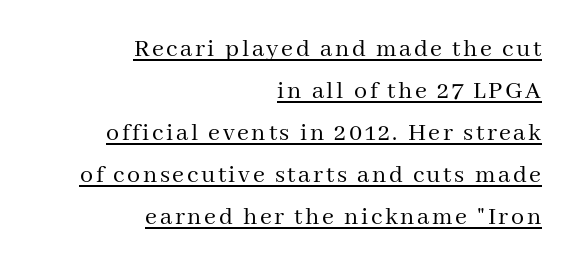
The image shows 26 px text type, upright; set right-aligned, normal line spacing (1.62x), underlined.
